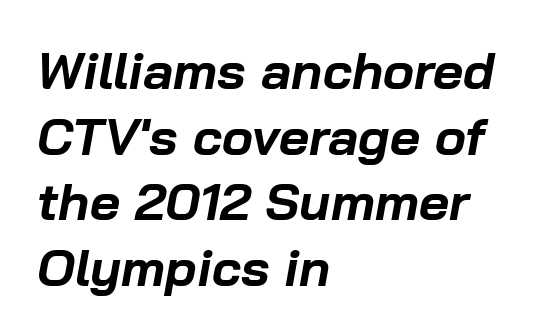
Q: Is the text bold? A: Yes.
Q: Is the text italic (slanted)? A: Yes, it leans right by about 10 degrees.
Q: Is the text underlined? A: No.
Q: How is the paragraph aligned? A: Left-aligned.
Q: Is the spacing between letters normal or unusually wide? A: Normal.
Q: Is the spacing between lines tight, normal or loose? A: Normal.
Q: Width (condensed, normal, or wide)? A: Normal.
Q: Stroke contrast? A: Low.
Q: x-height? A: Medium.
Q: Monospaced? A: No.
